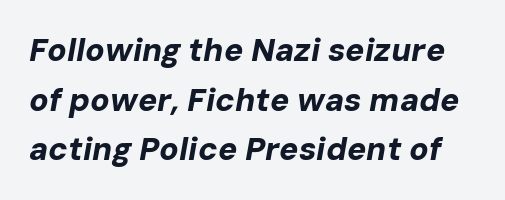
Each row of text sits above clean, open space. Caption: bold face, heavy strokes. Compared with ordinary roman type, these characters are visibly tilted. The passage shown is typed in a proportional face where columns would drift.
